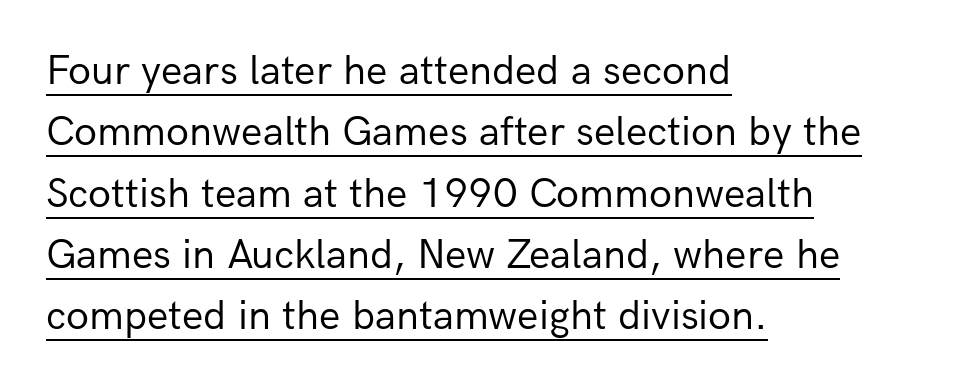
{"serif": "no", "italic": "no", "bold": "no", "weight": "regular", "width": "normal", "stroke_contrast": "low", "x_height": "medium", "monospaced": "no", "underline": "yes", "align": "left", "line_spacing": "normal", "line_spacing_ratio": 1.46, "letter_spacing": "normal", "letter_spacing_em": 0.0, "glyph_px": 42}
